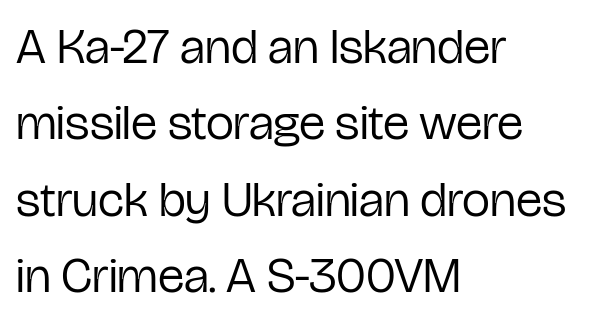
{"serif": "no", "italic": "no", "bold": "no", "weight": "regular", "width": "condensed", "stroke_contrast": "low", "x_height": "medium", "monospaced": "no", "underline": "no", "align": "left", "line_spacing": "normal", "line_spacing_ratio": 1.53, "letter_spacing": "normal", "letter_spacing_em": 0.0, "glyph_px": 50}
